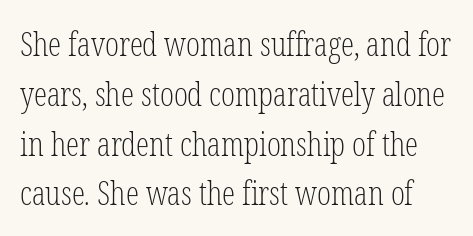
Q: Is the text bold? A: No.
Q: Is the text italic (slanted)? A: No, it is upright.
Q: Is the typeface a serif or a sans-serif typeface? A: Serif.
Q: Is the text underlined? A: No.
Q: Is the spacing between letters normal or unusually wide? A: Normal.
Q: Is the spacing between lines tight, normal or loose? A: Normal.
Q: Width (condensed, normal, or wide)? A: Condensed.
Q: Stroke contrast? A: Low.
Q: x-height? A: Medium.
Q: Monospaced? A: No.
